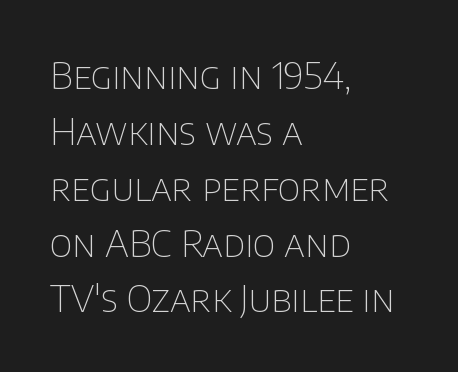
Every stem runs plumb, perpendicular to the baseline. There is no visible air inserted between adjacent glyphs. The line-height multiplier appears to be the usual default. This rendering employs a face without finishing strokes, i.e., a sans-serif. The string is rendered with underlining switched off. Counters stay open thanks to moderate or lighter strokes.
